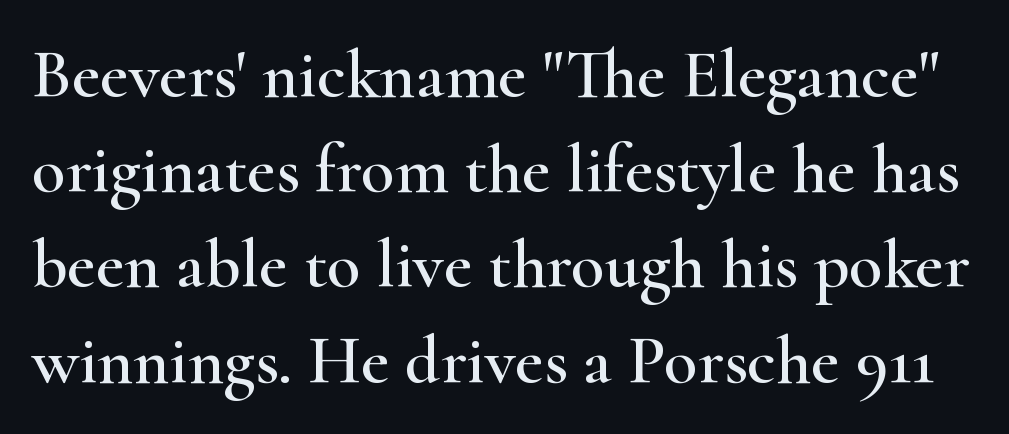
The image shows 69 px wide serif type, upright; set normal line spacing (1.38x), normal letter spacing, not underlined; high stroke contrast and a small x-height.
